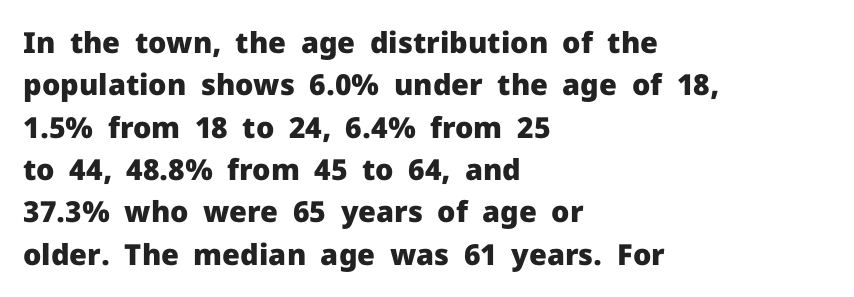
Words appear dense and cohesive because spacing is normal. Is this a sans? Yes — the strokes have no serifs. Every character sits straight up, as roman type does. These lines are set flush left with a ragged right edge. Notice how descenders clear the ascenders below comfortably — that's standard leading.
